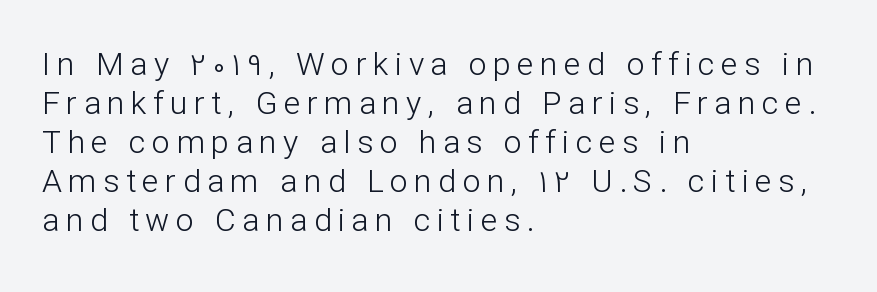
Q: Is the text bold? A: No.
Q: Is the text italic (slanted)? A: No, it is upright.
Q: Is the typeface a serif or a sans-serif typeface? A: Sans-serif.
Q: Is the text underlined? A: No.
Q: How is the paragraph aligned? A: Left-aligned.
Q: Is the spacing between letters normal or unusually wide? A: Unusually wide.
Q: Width (condensed, normal, or wide)? A: Normal.
Q: Stroke contrast? A: Low.
Q: x-height? A: Medium.
Q: Monospaced? A: No.
